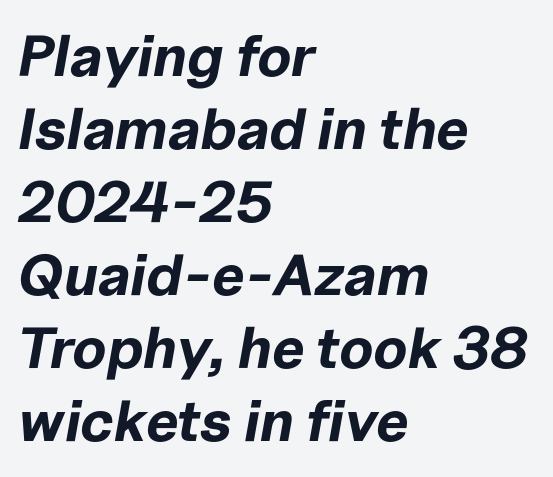
The image shows 58 px bold type, italic (leaning right); set left-aligned, normal line spacing (1.26x), normal letter spacing, not underlined; low stroke contrast and a medium x-height.
